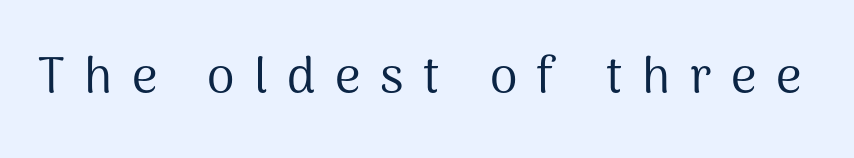
Unlike a traditional serif, this face leaves its strokes unadorned. If you drew a line through each stem, it would be perfectly vertical. The cut favours lightness, reaching ordinary text weight at its darkest. This rendering widens character spacing well past its baseline value. Descenders are the only things crossing below the line. Character widths vary here, with narrow letters taking less room than wide ones.
